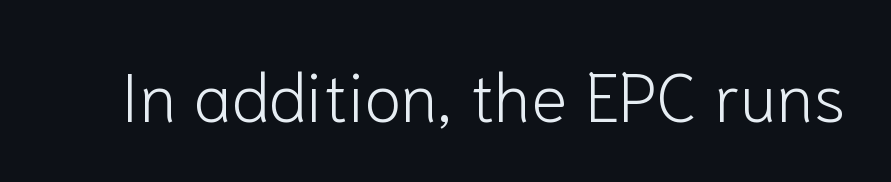
Q: Is the text bold? A: No.
Q: Is the text italic (slanted)? A: No, it is upright.
Q: Is the typeface a serif or a sans-serif typeface? A: Sans-serif.
Q: Is the text underlined? A: No.
Q: Is the spacing between letters normal or unusually wide? A: Normal.
Q: Width (condensed, normal, or wide)? A: Normal.
Q: Stroke contrast? A: Low.
Q: x-height? A: Medium.
Q: Monospaced? A: No.
